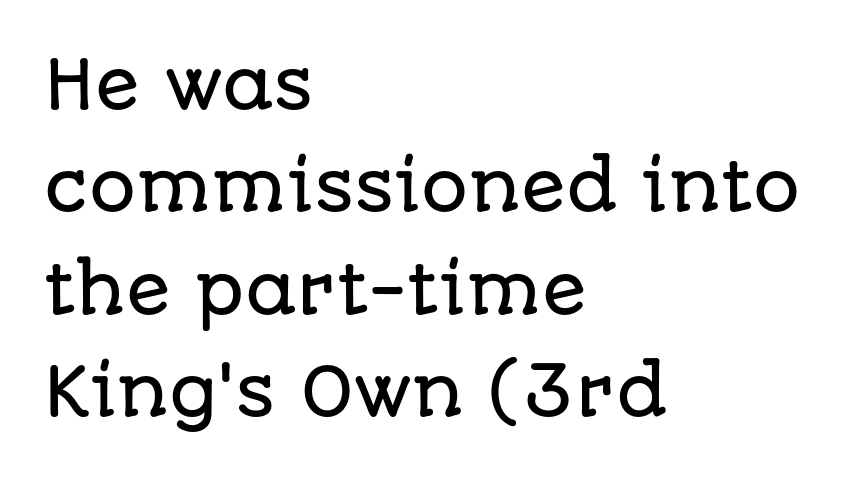
Line spacing here is normal. The paragraph has a hard left edge and a soft right edge. The passage shown is not underscored anywhere. Compared with typical body copy, the letter spacing here is the same. Serif or sans? Sans — the stroke terminals are bare. The font's upright variant was chosen for this text.
